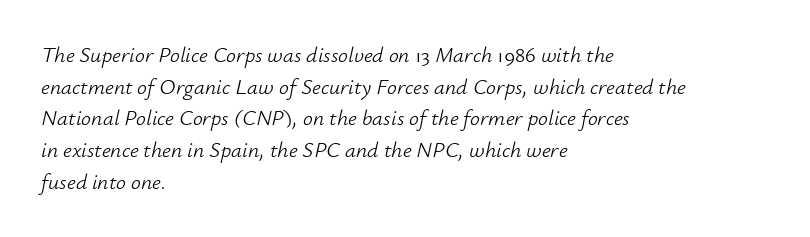
Q: Is the text bold? A: No.
Q: Is the text italic (slanted)? A: Yes, it leans right by about 12 degrees.
Q: Is the text underlined? A: No.
Q: How is the paragraph aligned? A: Left-aligned.
Q: Is the spacing between letters normal or unusually wide? A: Normal.
Q: Is the spacing between lines tight, normal or loose? A: Normal.
